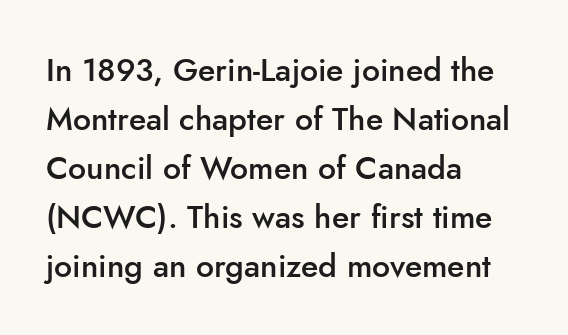
Honestly, the letter spacing is just normal — you wouldn't notice it. Casual observation: everything's shoved over to the left. The face used here is proportionally spaced, like ordinary book or web type. Vertically, the passage feels balanced, rows spaced as you'd expect. The text was rendered using a sans face with plain stroke endings.
